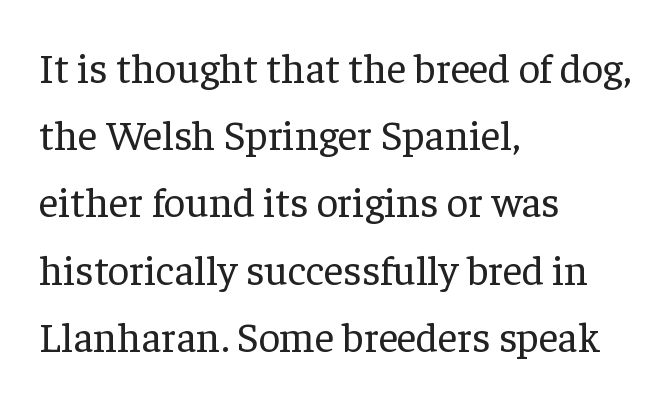
The image shows 42 px regular-weight serif type, upright; set left-aligned, normal line spacing (1.6x), normal letter spacing, not underlined; low stroke contrast and a medium x-height.
